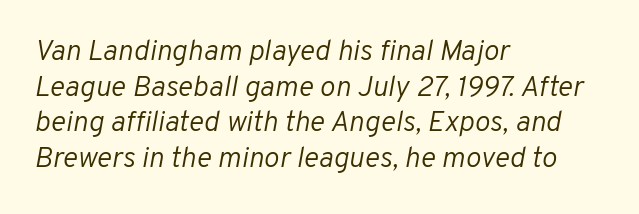
{"italic": "yes", "lean": "right", "slant_degrees": 10, "bold": "no", "weight": "light", "width": "normal", "stroke_contrast": "low", "x_height": "medium", "monospaced": "no", "underline": "no", "align": "left", "line_spacing_ratio": 1.23, "letter_spacing": "normal", "letter_spacing_em": 0.0, "glyph_px": 29}
